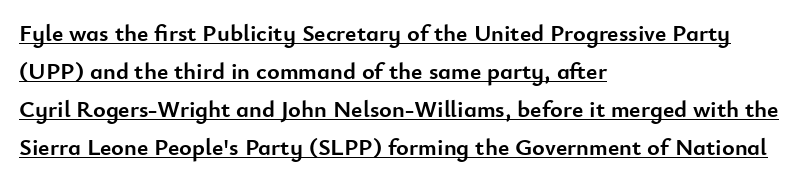
Q: Is the text bold? A: Yes.
Q: Is the text italic (slanted)? A: No, it is upright.
Q: Is the text underlined? A: Yes.
Q: How is the paragraph aligned? A: Left-aligned.
Q: Is the spacing between letters normal or unusually wide? A: Normal.
Q: Is the spacing between lines tight, normal or loose? A: Normal.
